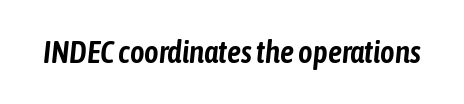
{"italic": "yes", "lean": "right", "slant_degrees": 6, "width": "condensed", "stroke_contrast": "low", "x_height": "medium", "monospaced": "no", "underline": "no", "letter_spacing": "normal", "letter_spacing_em": 0.0, "glyph_px": 31}
